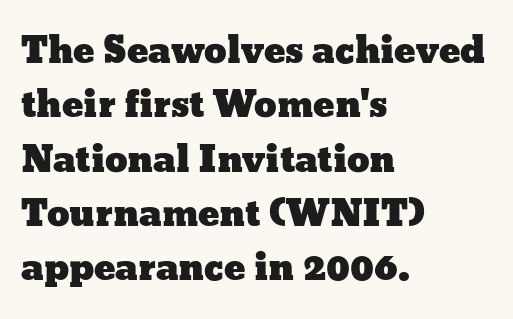
Q: Is the text italic (slanted)? A: No, it is upright.
Q: Is the text underlined? A: No.
Q: How is the paragraph aligned? A: Left-aligned.
Q: Is the spacing between letters normal or unusually wide? A: Normal.
Q: Is the spacing between lines tight, normal or loose? A: Normal.
Q: Width (condensed, normal, or wide)? A: Wide.
Q: Stroke contrast? A: Low.
Q: x-height? A: Medium.
Q: Monospaced? A: No.
